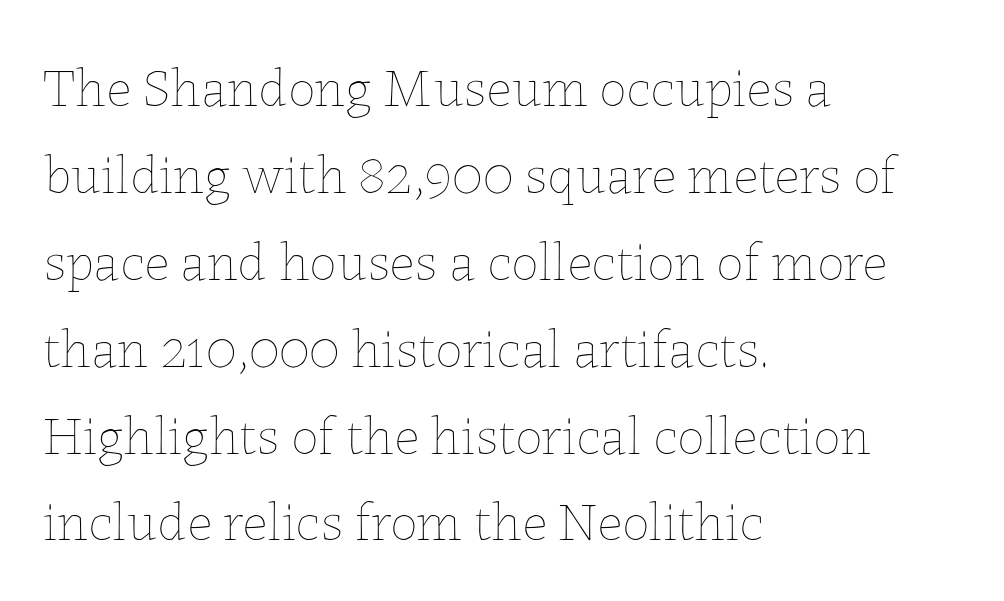
The image shows 55 px thin type, upright; set left-aligned, normal line spacing (1.58x), normal letter spacing, not underlined; low stroke contrast and a medium x-height.
